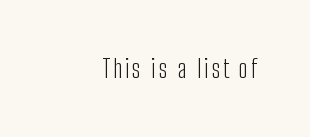
{"italic": "no", "bold": "no", "underline": "no", "glyph_px": 25}
